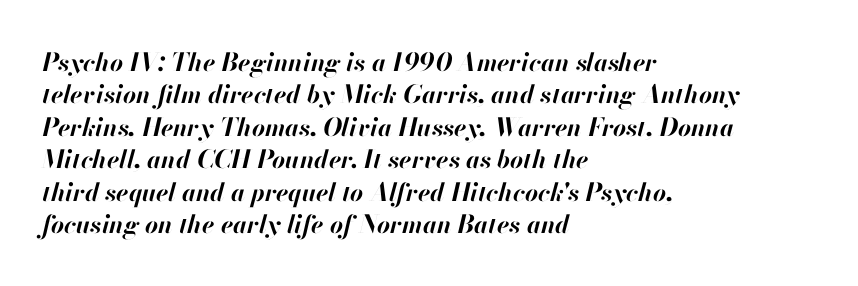
The image shows 25 px bold type, italic (leaning right); set left-aligned, normal line spacing (1.3x), normal letter spacing, not underlined.
